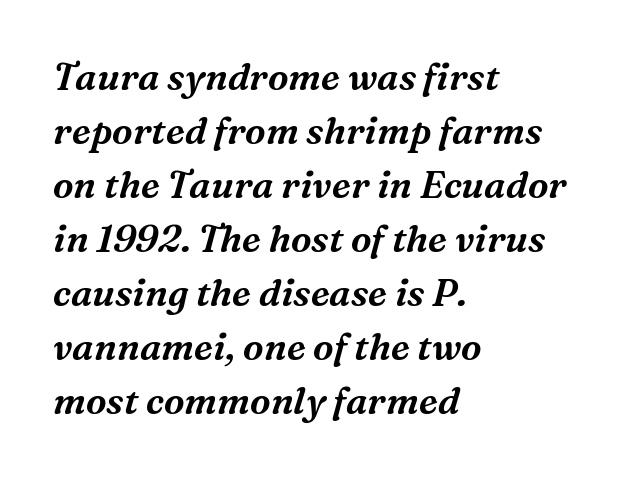
The image shows 37 px serif type, italic (leaning right); set left-aligned, normal line spacing (1.46x), normal letter spacing, not underlined; medium stroke contrast and a medium x-height.
